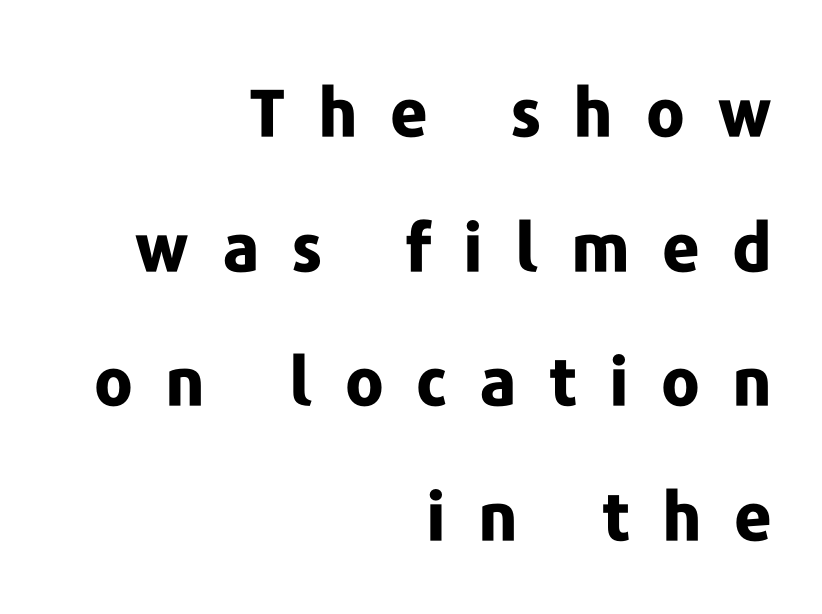
Q: Is the text bold? A: Yes.
Q: Is the text italic (slanted)? A: No, it is upright.
Q: Is the typeface a serif or a sans-serif typeface? A: Sans-serif.
Q: Is the text underlined? A: No.
Q: How is the paragraph aligned? A: Right-aligned.
Q: Is the spacing between letters normal or unusually wide? A: Unusually wide.
Q: Is the spacing between lines tight, normal or loose? A: Loose.
Q: Width (condensed, normal, or wide)? A: Normal.
Q: Stroke contrast? A: Low.
Q: x-height? A: Medium.
Q: Monospaced? A: No.
